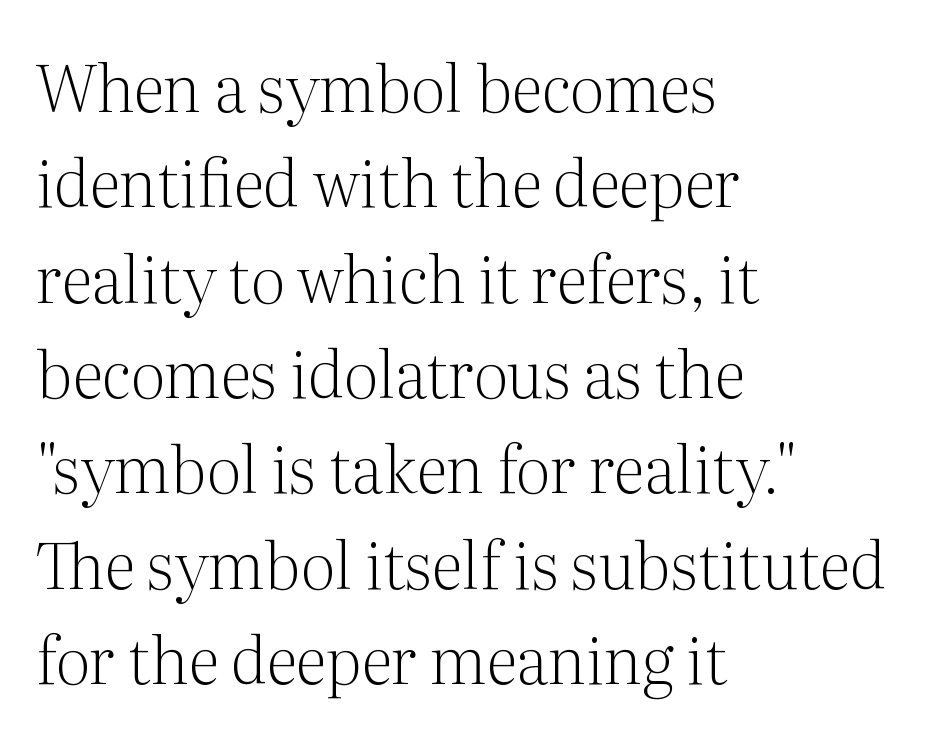
{"serif": "yes", "italic": "no", "bold": "no", "weight": "light", "width": "normal", "stroke_contrast": "medium", "x_height": "medium", "monospaced": "no", "underline": "no", "align": "left", "line_spacing": "normal", "line_spacing_ratio": 1.49, "letter_spacing": "normal", "letter_spacing_em": 0.0, "glyph_px": 64}
